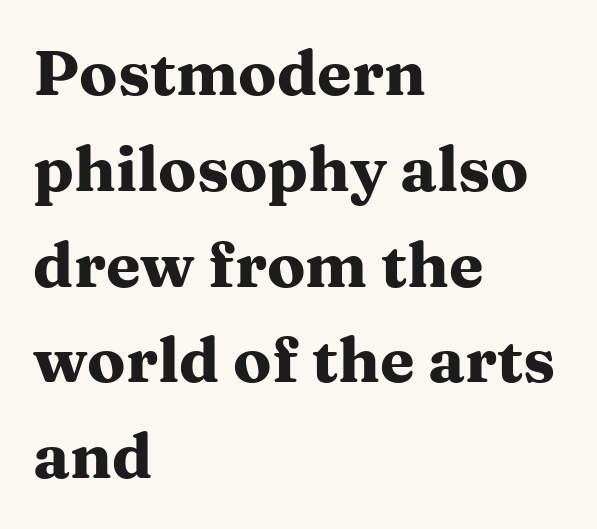
{"serif": "yes", "italic": "no", "bold": "yes", "weight": "heavy", "width": "wide", "stroke_contrast": "medium", "x_height": "medium", "monospaced": "no", "underline": "no", "align": "left", "line_spacing": "normal", "line_spacing_ratio": 1.52, "letter_spacing": "normal", "letter_spacing_em": 0.0, "glyph_px": 63}
